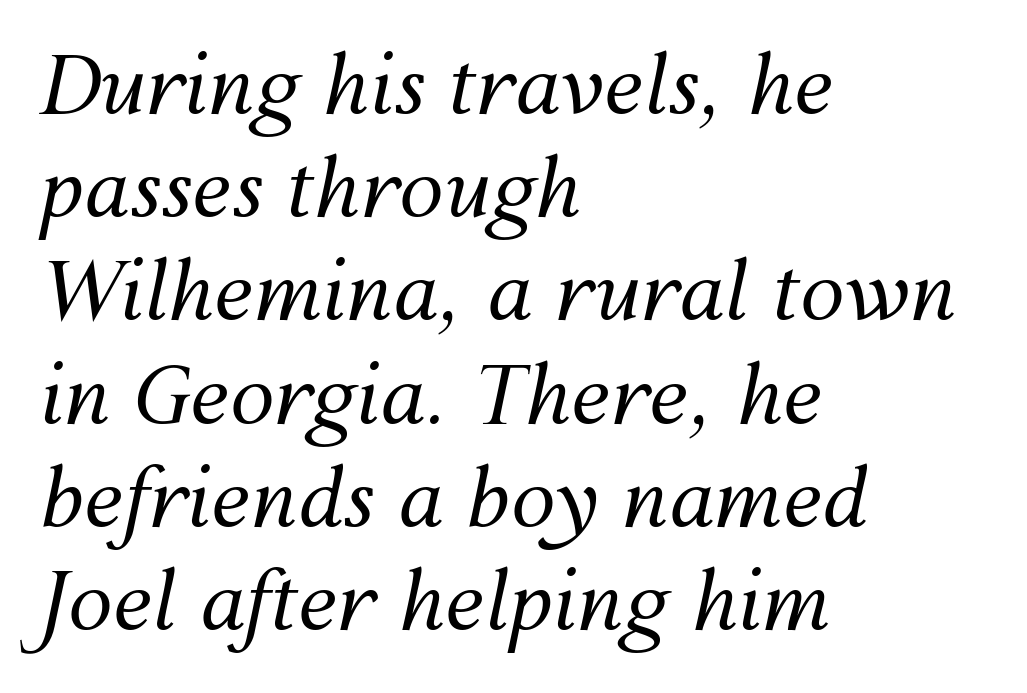
This rendering leaves character spacing at its baseline value. Quick note: interline space is typical. Quick note: italic. Descender tails drop into unmarked territory.
